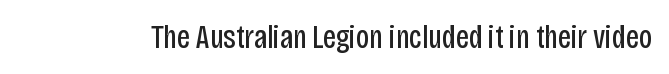
The image shows 33 px regular-weight, condensed sans-serif type, upright; set normal letter spacing, not underlined; low stroke contrast and a large x-height.
